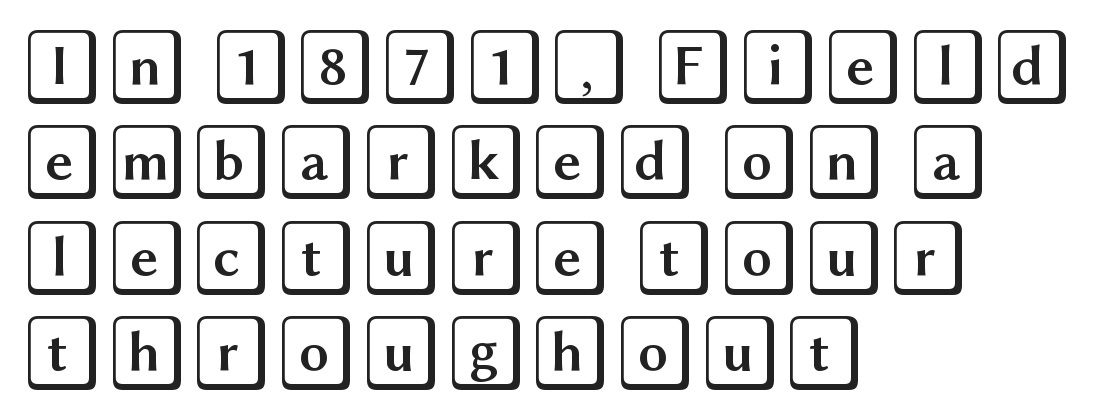
Q: Is the text italic (slanted)? A: No, it is upright.
Q: Is the text underlined? A: No.
Q: How is the paragraph aligned? A: Left-aligned.
Q: Is the spacing between letters normal or unusually wide? A: Normal.
Q: Width (condensed, normal, or wide)? A: Wide.
Q: x-height? A: Large.
